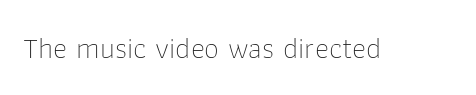
The image shows 30 px thin sans-serif type, upright; set normal letter spacing, not underlined; low stroke contrast and a medium x-height.
